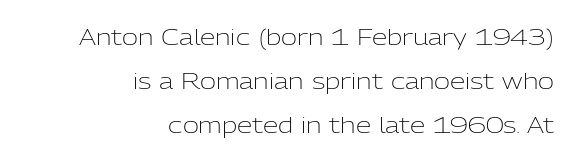
{"italic": "no", "bold": "no", "underline": "no", "align": "right", "line_spacing": "loose", "line_spacing_ratio": 1.99, "letter_spacing": "normal", "letter_spacing_em": 0.0, "glyph_px": 22}
